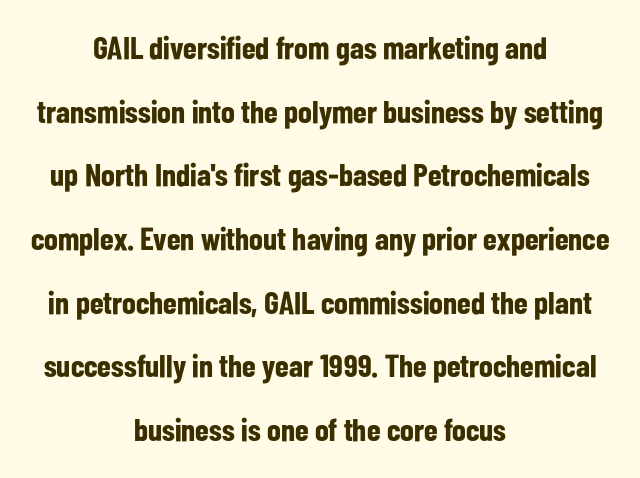
Q: Is the text bold? A: Yes.
Q: Is the text italic (slanted)? A: No, it is upright.
Q: Is the typeface a serif or a sans-serif typeface? A: Sans-serif.
Q: Is the text underlined? A: No.
Q: How is the paragraph aligned? A: Centered.
Q: Is the spacing between letters normal or unusually wide? A: Normal.
Q: Is the spacing between lines tight, normal or loose? A: Loose.
Q: Width (condensed, normal, or wide)? A: Condensed.
Q: Stroke contrast? A: Low.
Q: x-height? A: Medium.
Q: Monospaced? A: No.
